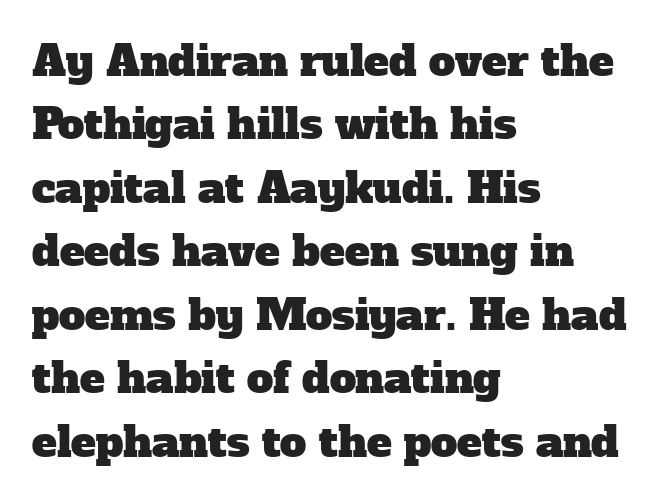
{"serif": "yes", "width": "normal", "stroke_contrast": "low", "x_height": "medium", "monospaced": "no", "underline": "no", "align": "left", "line_spacing": "normal", "line_spacing_ratio": 1.51, "letter_spacing": "normal", "letter_spacing_em": 0.0, "glyph_px": 42}
